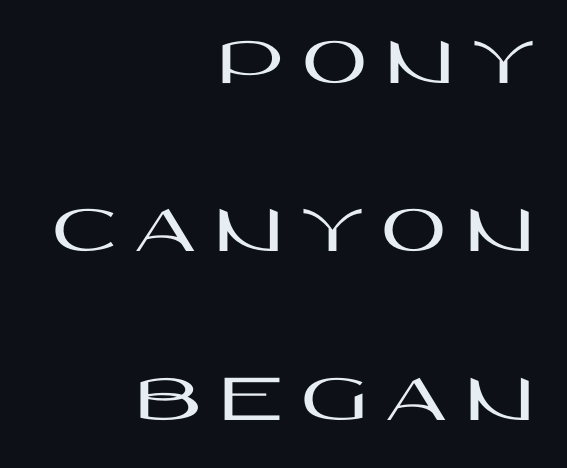
The image shows 71 px wide sans-serif type, upright; set right-aligned, loose line spacing (2.37x), unusually wide letter spacing (+0.26 em), not underlined; high stroke contrast and a large x-height.
